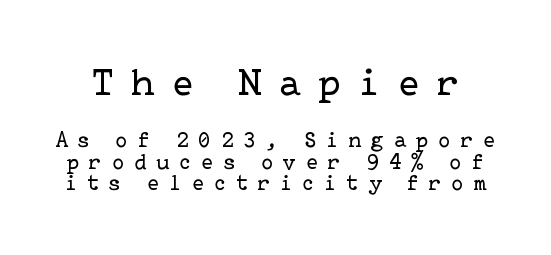
The image shows 39 px regular-weight serif type, upright; set tight line spacing (0.99x), unusually wide letter spacing (+0.46 em), not underlined; the first (top) block is 1.77x larger; low stroke contrast and a medium x-height.
